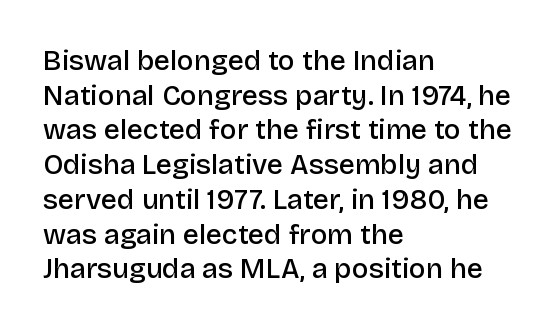
Varying glyph widths throughout — classic text-font behaviour. Font category for this specimen: sans-serif. Observe the ordinary spacing: letters are neighbours, not strangers. As a designer I'd log this as weight 600, semibold. The rag falls on the right side of this text block.
